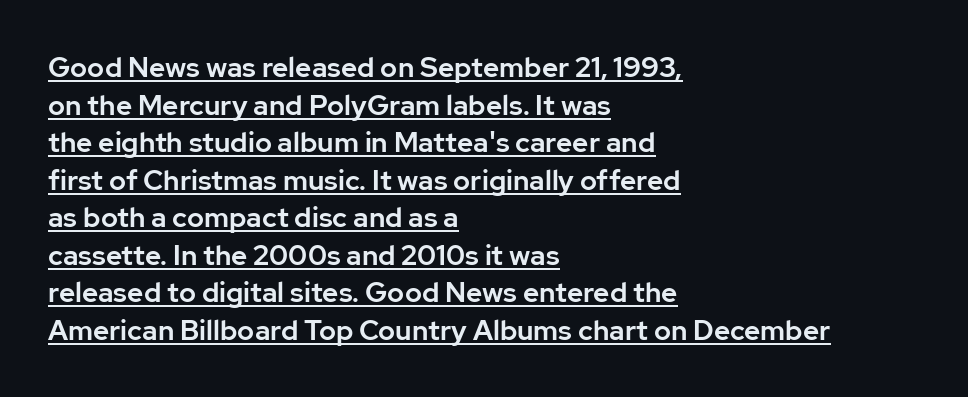
The paragraph shown leans on its left margin. Grotesque or geometric, the face here clearly has no serifs. This is underlined copy, the kind a proofreader might mark for attention. This sample has the flowing, uneven cadence of proportional lettering. When letters stand straight like this, we call the style roman or upright.
